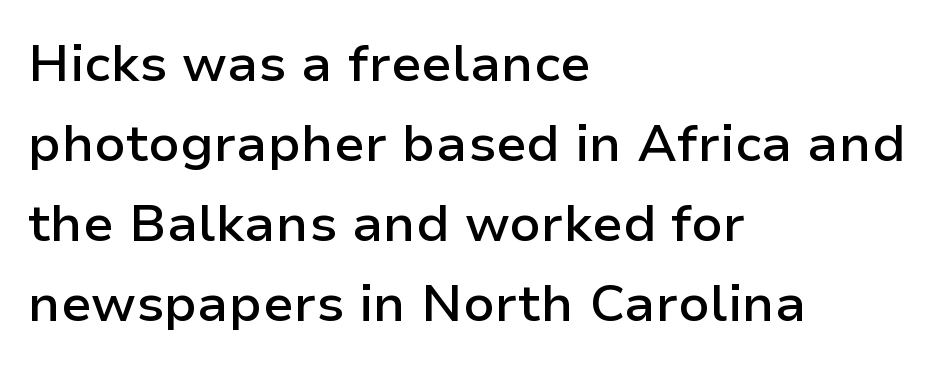
Q: Is the text bold? A: Semi-bold.
Q: Is the text italic (slanted)? A: No, it is upright.
Q: Is the typeface a serif or a sans-serif typeface? A: Sans-serif.
Q: Is the text underlined? A: No.
Q: How is the paragraph aligned? A: Left-aligned.
Q: Is the spacing between letters normal or unusually wide? A: Normal.
Q: Is the spacing between lines tight, normal or loose? A: Normal.
Q: Width (condensed, normal, or wide)? A: Normal.
Q: Stroke contrast? A: Low.
Q: x-height? A: Medium.
Q: Monospaced? A: No.
